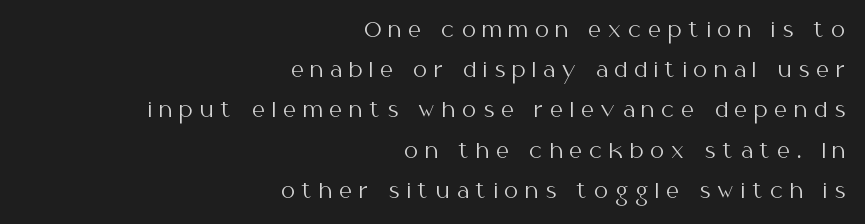
{"italic": "no", "bold": "no", "underline": "no", "align": "right", "line_spacing": "loose", "line_spacing_ratio": 2.01, "letter_spacing": "wide", "letter_spacing_em": 0.35, "glyph_px": 20}
